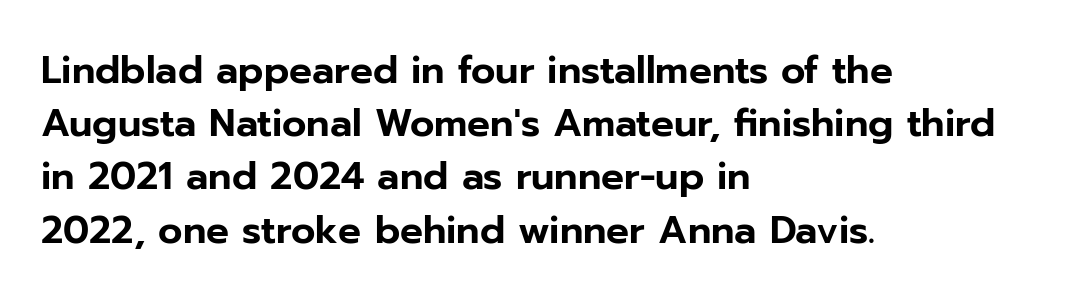
{"serif": "no", "italic": "no", "width": "normal", "stroke_contrast": "low", "x_height": "medium", "monospaced": "no", "underline": "no", "align": "left", "line_spacing": "normal", "line_spacing_ratio": 1.4, "letter_spacing": "normal", "letter_spacing_em": 0.0, "glyph_px": 38}
